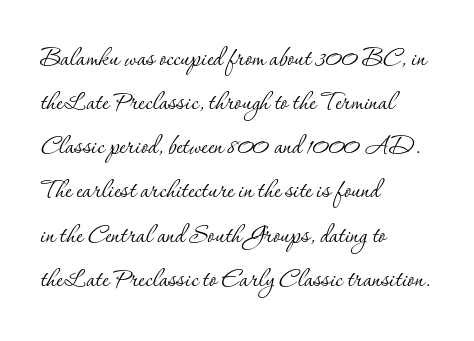
Summary of vertical rhythm: regular, with standard interline spacing. Type without underlining. Look at the bottom of the vertical strokes: they flare into serifs here. Nobody touched the tracking dial on this one. Think of a printed novel: that variable character pitch is what you see here.
